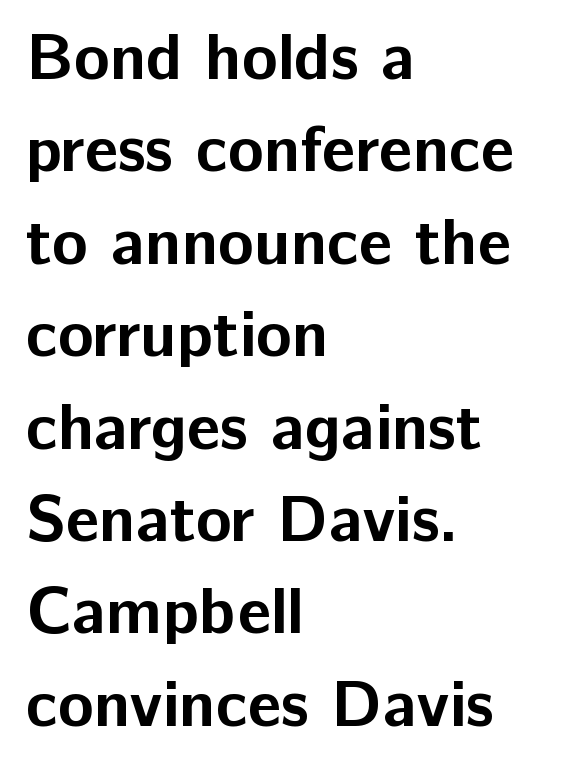
{"serif": "no", "italic": "no", "bold": "yes", "weight": "bold", "width": "normal", "stroke_contrast": "low", "x_height": "medium", "monospaced": "no", "underline": "no", "align": "left", "line_spacing": "normal", "line_spacing_ratio": 1.4, "letter_spacing": "normal", "letter_spacing_em": 0.0, "glyph_px": 66}
